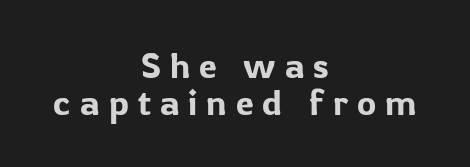
{"serif": "no", "italic": "no", "width": "normal", "stroke_contrast": "low", "x_height": "medium", "monospaced": "no", "underline": "no", "align": "center", "line_spacing": "tight", "line_spacing_ratio": 1.03, "letter_spacing": "wide", "letter_spacing_em": 0.25, "glyph_px": 36}
